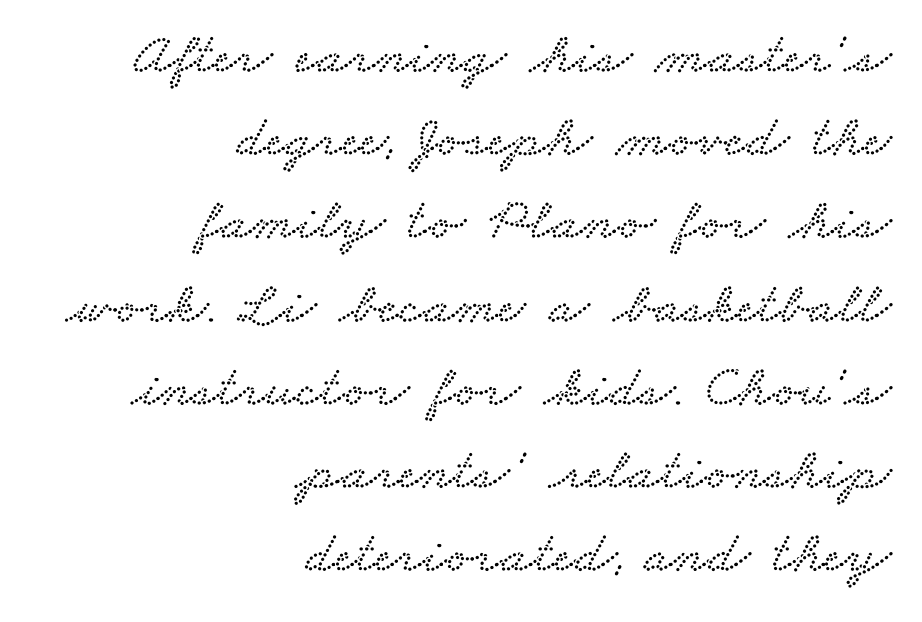
Whoever set this chose a conventional vertical rhythm. Glance below the letters and you will spot only blank space. These lines are rendered in a variable-pitch font. The typesetter chose a ragged-left arrangement here. Observe the ordinary spacing: letters are neighbours, not strangers. Font category for this specimen: serif.
